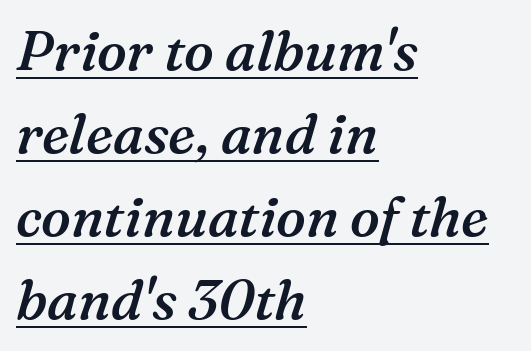
Q: Is the text bold? A: Semi-bold.
Q: Is the text italic (slanted)? A: Yes, it leans right by about 16 degrees.
Q: Is the typeface a serif or a sans-serif typeface? A: Serif.
Q: Is the text underlined? A: Yes.
Q: How is the paragraph aligned? A: Left-aligned.
Q: Is the spacing between letters normal or unusually wide? A: Normal.
Q: Is the spacing between lines tight, normal or loose? A: Normal.
Q: Width (condensed, normal, or wide)? A: Normal.
Q: Stroke contrast? A: Medium.
Q: x-height? A: Medium.
Q: Monospaced? A: No.
